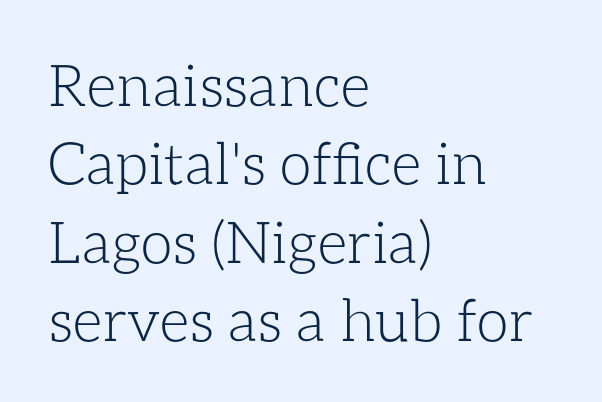
Q: Is the text bold? A: No.
Q: Is the text italic (slanted)? A: No, it is upright.
Q: Is the text underlined? A: No.
Q: How is the paragraph aligned? A: Left-aligned.
Q: Is the spacing between letters normal or unusually wide? A: Normal.
Q: Is the spacing between lines tight, normal or loose? A: Normal.
Q: Width (condensed, normal, or wide)? A: Normal.
Q: Stroke contrast? A: Low.
Q: x-height? A: Medium.
Q: Monospaced? A: No.
